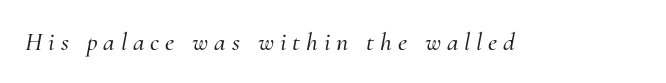
The image shows 26 px text type, italic (leaning right); set unusually wide letter spacing (+0.23 em), not underlined.
